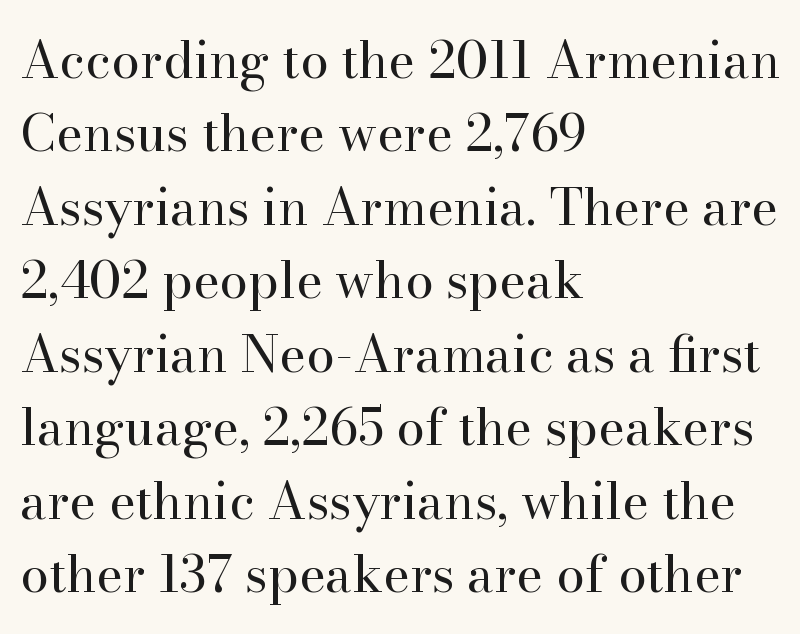
Q: Is the text bold? A: No.
Q: Is the text italic (slanted)? A: No, it is upright.
Q: Is the typeface a serif or a sans-serif typeface? A: Serif.
Q: Is the text underlined? A: No.
Q: How is the paragraph aligned? A: Left-aligned.
Q: Is the spacing between letters normal or unusually wide? A: Normal.
Q: Is the spacing between lines tight, normal or loose? A: Normal.
Q: Width (condensed, normal, or wide)? A: Normal.
Q: Stroke contrast? A: High.
Q: x-height? A: Small.
Q: Monospaced? A: No.
